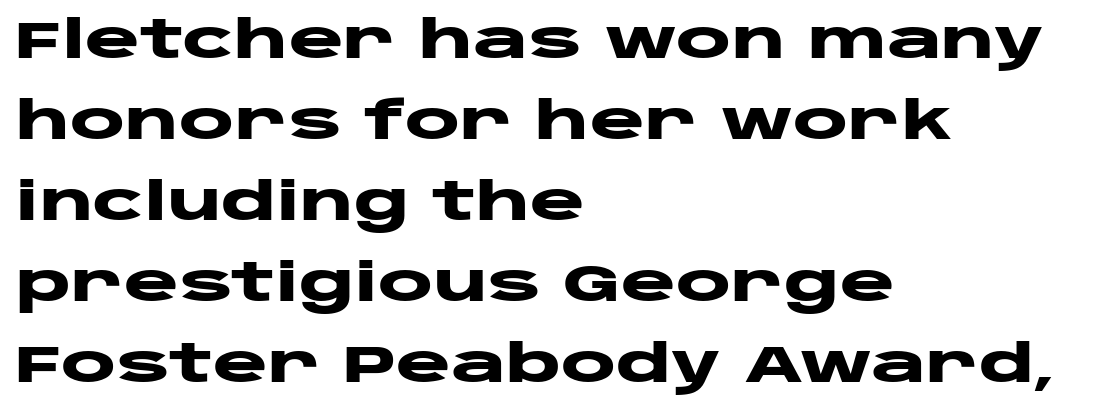
{"serif": "no", "italic": "no", "bold": "yes", "weight": "heavy", "width": "wide", "stroke_contrast": "low", "x_height": "large", "monospaced": "no", "underline": "no", "align": "left", "line_spacing": "normal", "line_spacing_ratio": 1.56, "letter_spacing": "normal", "letter_spacing_em": 0.0, "glyph_px": 52}
